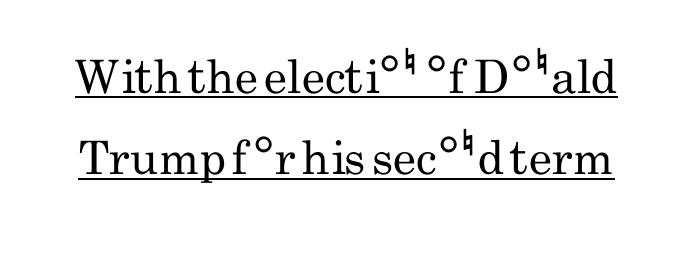
Q: Is the text bold? A: No.
Q: Is the text italic (slanted)? A: No, it is upright.
Q: Is the typeface a serif or a sans-serif typeface? A: Sans-serif.
Q: Is the text underlined? A: Yes.
Q: Is the spacing between letters normal or unusually wide? A: Normal.
Q: Width (condensed, normal, or wide)? A: Condensed.
Q: Stroke contrast? A: Low.
Q: x-height? A: Small.
Q: Monospaced? A: No.
